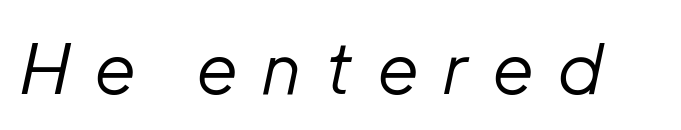
{"italic": "yes", "lean": "right", "slant_degrees": 12, "bold": "no", "weight": "regular", "width": "normal", "stroke_contrast": "low", "x_height": "medium", "monospaced": "no", "underline": "no", "letter_spacing": "wide", "letter_spacing_em": 0.37, "glyph_px": 69}
